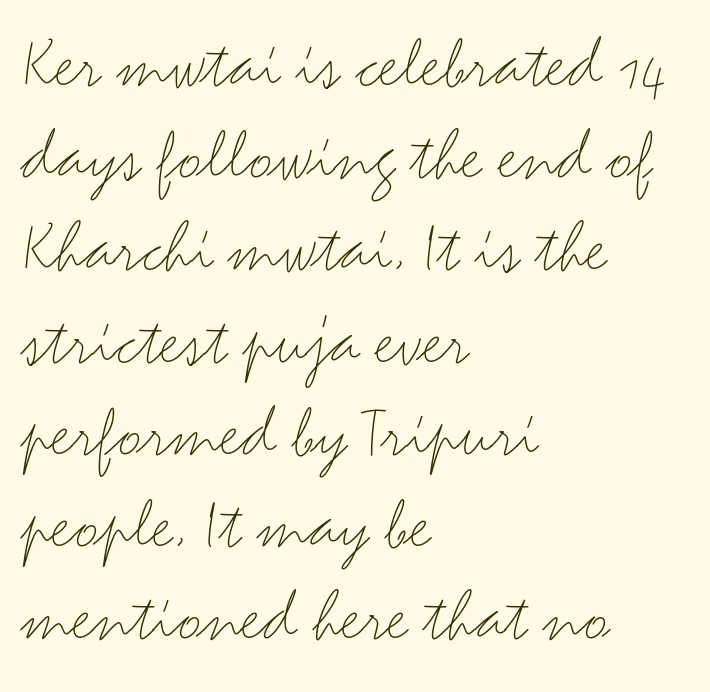
Q: Is the text bold? A: No.
Q: Is the text italic (slanted)? A: Yes.
Q: Is the typeface a serif or a sans-serif typeface? A: Sans-serif.
Q: Is the text underlined? A: No.
Q: How is the paragraph aligned? A: Left-aligned.
Q: Is the spacing between letters normal or unusually wide? A: Normal.
Q: Width (condensed, normal, or wide)? A: Wide.
Q: Stroke contrast? A: Medium.
Q: x-height? A: Small.
Q: Monospaced? A: No.
